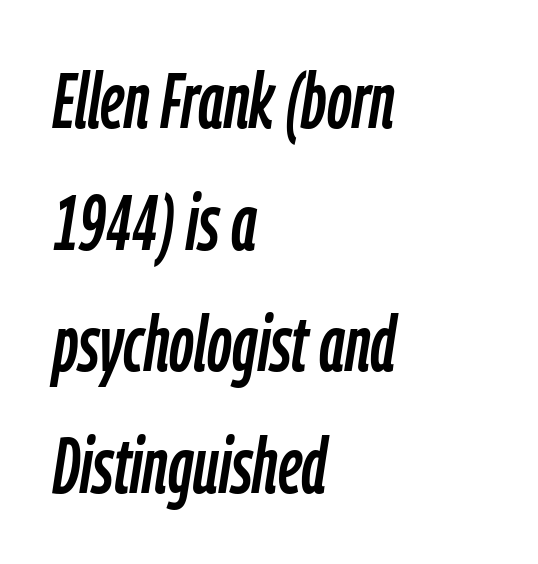
The image shows 77 px condensed type, italic (leaning right); set left-aligned, normal line spacing (1.58x), normal letter spacing, not underlined; low stroke contrast and a medium x-height.
